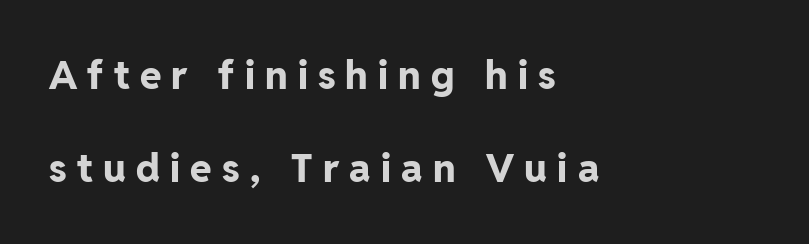
{"serif": "no", "italic": "no", "bold": "yes", "weight": "bold", "width": "normal", "stroke_contrast": "low", "x_height": "medium", "monospaced": "no", "underline": "no", "align": "left", "line_spacing": "loose", "line_spacing_ratio": 2.39, "letter_spacing": "wide", "letter_spacing_em": 0.26, "glyph_px": 39}
